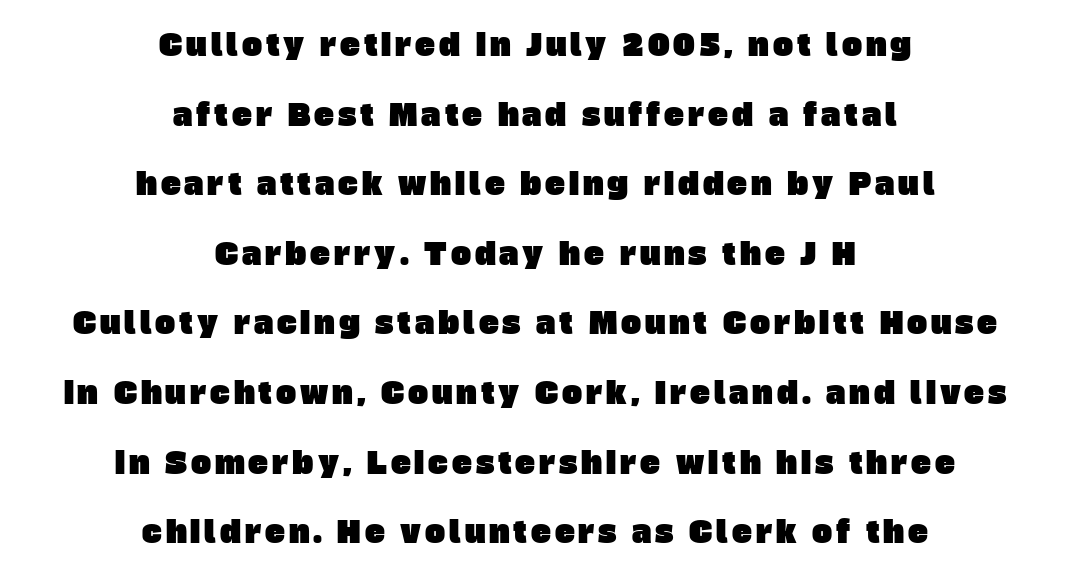
Q: Is the typeface a serif or a sans-serif typeface? A: Sans-serif.
Q: Is the text underlined? A: No.
Q: How is the paragraph aligned? A: Centered.
Q: Is the spacing between lines tight, normal or loose? A: Loose.
Q: Width (condensed, normal, or wide)? A: Normal.
Q: Stroke contrast? A: Low.
Q: x-height? A: Large.
Q: Monospaced? A: No.
